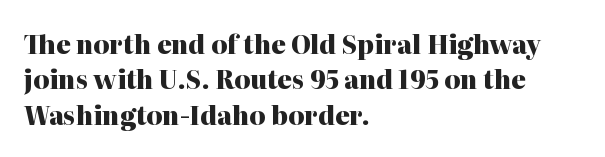
Q: Is the text bold? A: Yes.
Q: Is the text italic (slanted)? A: No, it is upright.
Q: Is the text underlined? A: No.
Q: How is the paragraph aligned? A: Left-aligned.
Q: Is the spacing between letters normal or unusually wide? A: Normal.
Q: Is the spacing between lines tight, normal or loose? A: Normal.
